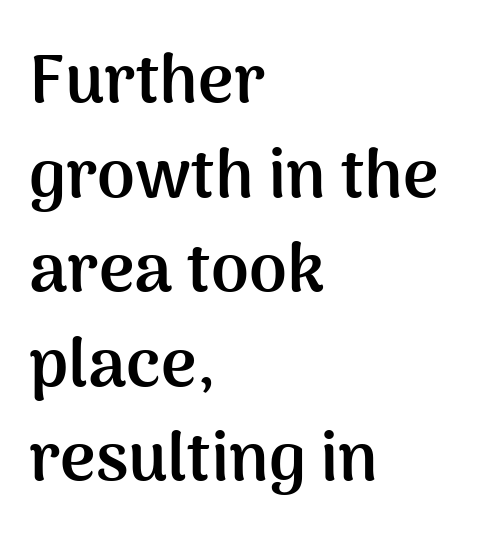
The image shows 68 px semibold sans-serif type, upright; set left-aligned, normal line spacing (1.39x), normal letter spacing, not underlined; medium stroke contrast and a medium x-height.
